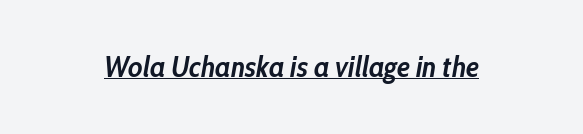
Q: Is the text bold? A: Yes.
Q: Is the text italic (slanted)? A: Yes, it leans right by about 10 degrees.
Q: Is the text underlined? A: Yes.
Q: Is the spacing between letters normal or unusually wide? A: Normal.
Q: Width (condensed, normal, or wide)? A: Condensed.
Q: Stroke contrast? A: Low.
Q: x-height? A: Medium.
Q: Monospaced? A: No.
